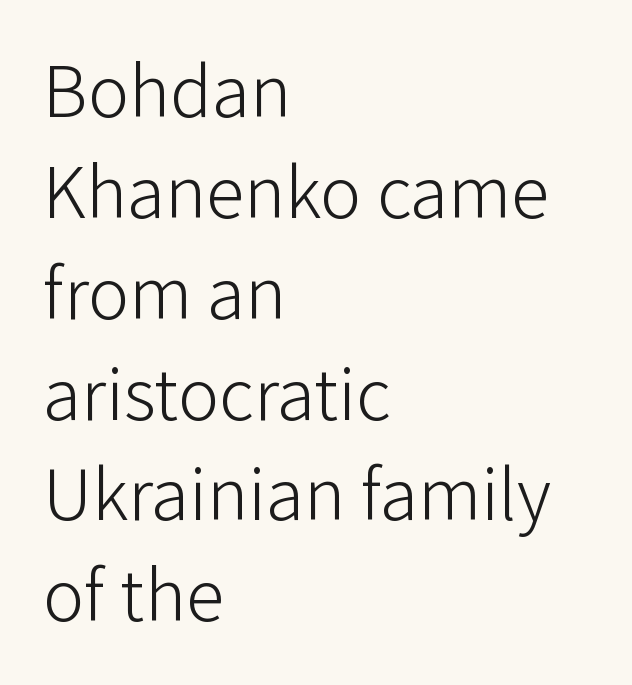
{"serif": "no", "italic": "no", "bold": "no", "weight": "light", "width": "normal", "stroke_contrast": "low", "x_height": "medium", "monospaced": "no", "underline": "no", "align": "left", "line_spacing": "normal", "line_spacing_ratio": 1.31, "letter_spacing": "normal", "letter_spacing_em": 0.0, "glyph_px": 77}
